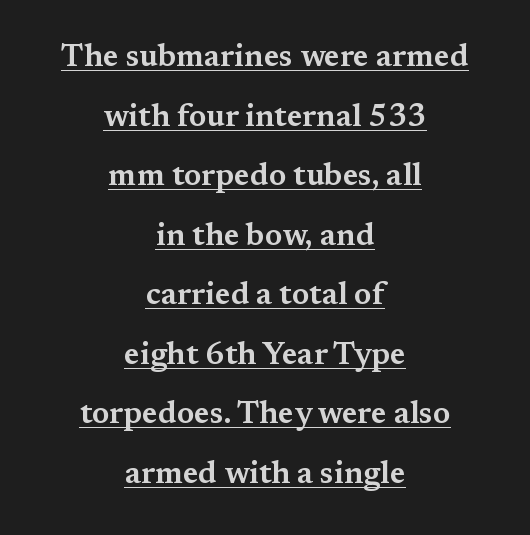
{"serif": "yes", "italic": "no", "width": "wide", "stroke_contrast": "medium", "x_height": "medium", "monospaced": "no", "underline": "yes", "align": "center", "line_spacing": "loose", "line_spacing_ratio": 1.92, "letter_spacing": "normal", "letter_spacing_em": 0.0, "glyph_px": 31}
